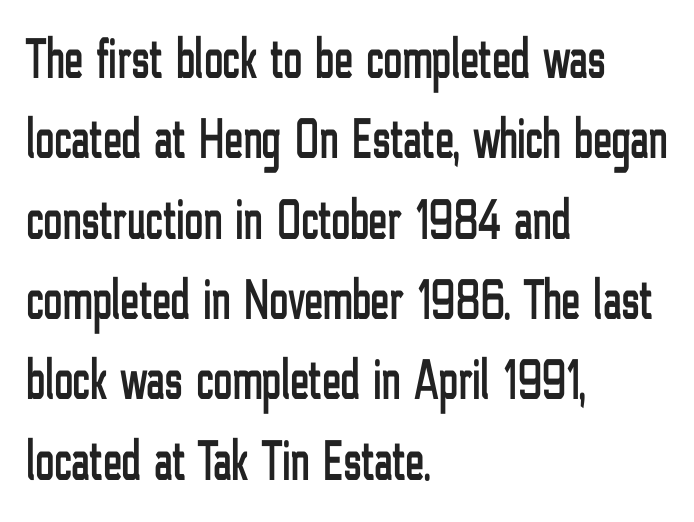
{"serif": "no", "italic": "no", "width": "condensed", "stroke_contrast": "low", "x_height": "medium", "monospaced": "no", "underline": "no", "align": "left", "line_spacing": "normal", "line_spacing_ratio": 1.41, "letter_spacing": "normal", "letter_spacing_em": 0.0, "glyph_px": 57}
